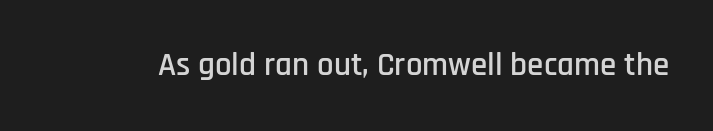
The letters advance in unequal steps, a hallmark of proportional type. You can tell it's not italic because the verticals are truly vertical. Clear beneath every line of the passage. Grotesque or geometric, the face here clearly has no serifs. The passage shown has conventional tracking throughout.
